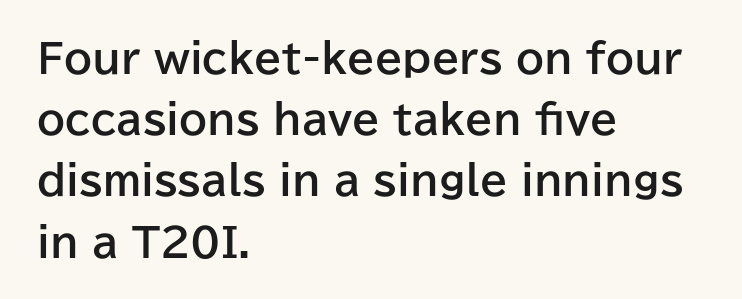
{"serif": "no", "italic": "no", "bold": "yes", "weight": "bold", "width": "normal", "stroke_contrast": "low", "x_height": "medium", "monospaced": "no", "underline": "no", "align": "left", "line_spacing": "normal", "line_spacing_ratio": 1.53, "letter_spacing": "normal", "letter_spacing_em": 0.0, "glyph_px": 40}
